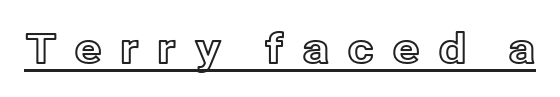
The image shows 41 px text type, upright; set unusually wide letter spacing (+0.42 em), underlined; a medium x-height.
